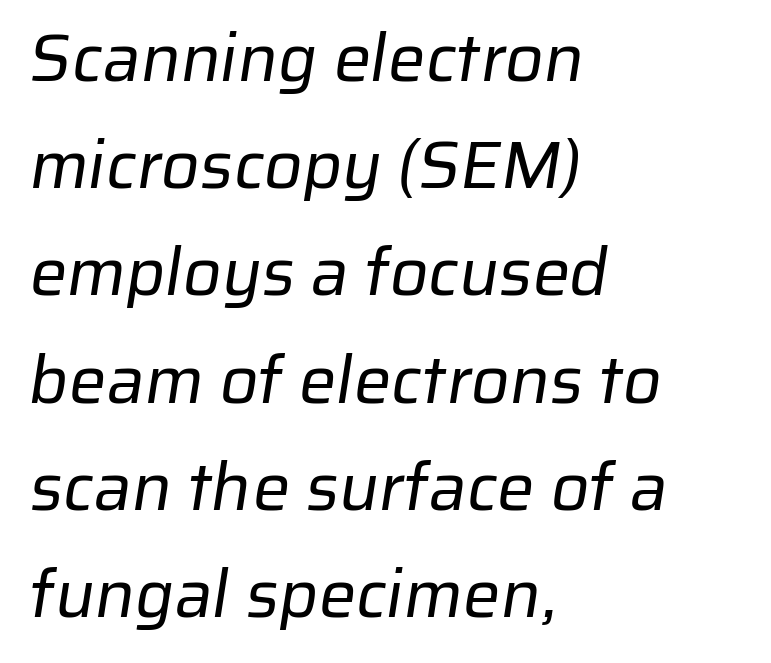
This sample is left-justified, so line endings fall wherever the words run out. This is sans-serif lettering, the kind often seen on screens and signage. The strokes carry an ordinary text weight at most. Glyph-to-glyph distance matches everyday printed text. Regarding leading, the lines here are spaced in the standard way.
